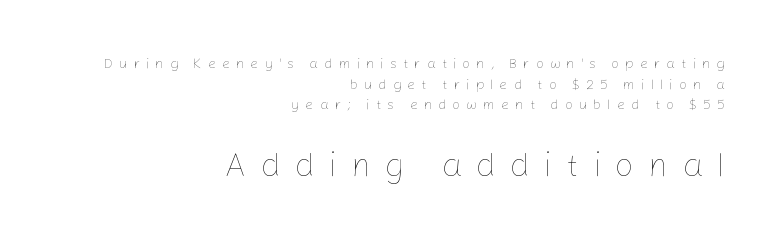
Rows of type keep a routine distance in the vertical direction. The letters advance in unequal steps, a hallmark of proportional type. It's the straight-up-and-down kind of type. The string is rendered with underlining switched off.
